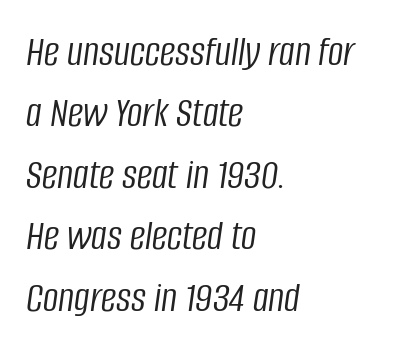
The face used here is rendered with its standard letterfit. Note the varied advance widths — an 'i' is clearly narrower than an 'm'. The strokes carry an ordinary text weight at most. Does the copy run flush right? No — it runs flush left. This sample uses an oblique cut, with every glyph tilted off the vertical.
